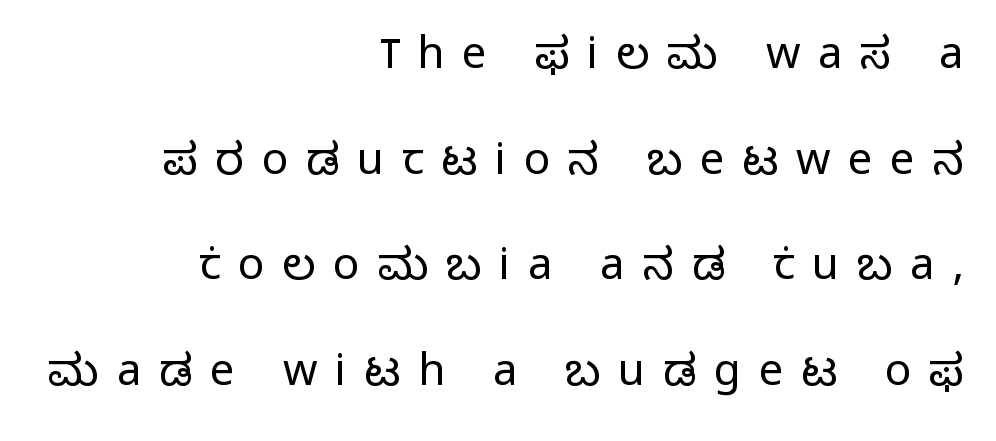
Q: Is the text bold? A: No.
Q: Is the text italic (slanted)? A: No, it is upright.
Q: Is the typeface a serif or a sans-serif typeface? A: Sans-serif.
Q: Is the text underlined? A: No.
Q: How is the paragraph aligned? A: Right-aligned.
Q: Is the spacing between letters normal or unusually wide? A: Unusually wide.
Q: Is the spacing between lines tight, normal or loose? A: Loose.
Q: Width (condensed, normal, or wide)? A: Normal.
Q: Stroke contrast? A: Low.
Q: x-height? A: Medium.
Q: Monospaced? A: No.
